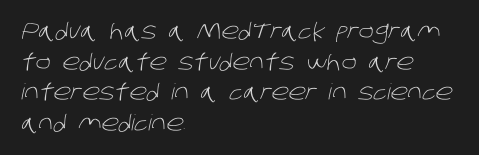
Q: Is the text bold? A: No.
Q: Is the text underlined? A: No.
Q: How is the paragraph aligned? A: Left-aligned.
Q: Is the spacing between letters normal or unusually wide? A: Normal.
Q: Is the spacing between lines tight, normal or loose? A: Normal.
